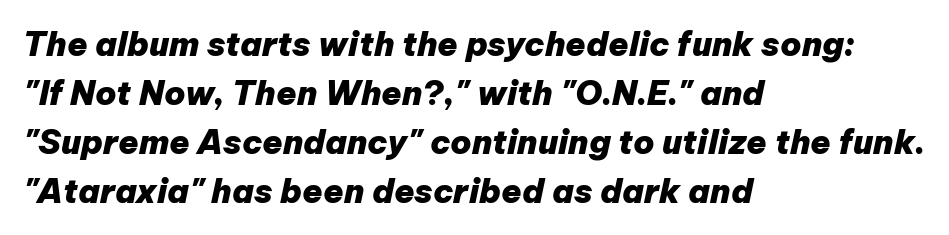
The image shows 33 px heavy type, italic (leaning right); set left-aligned, normal line spacing (1.48x), normal letter spacing, not underlined; low stroke contrast and a medium x-height.
